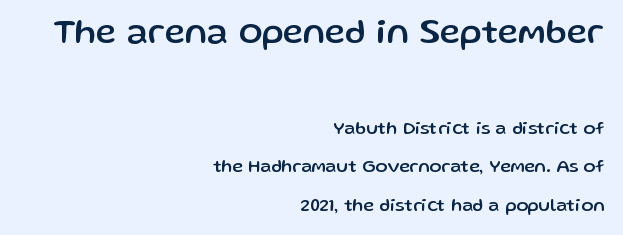
The image shows 35 px sans-serif type, upright; set right-aligned, loose line spacing (2.14x), normal letter spacing, not underlined; the first (top) block is 1.94x larger; low stroke contrast and a medium x-height.
